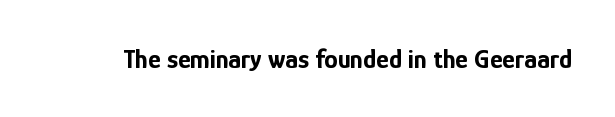
The image shows 27 px bold type, upright; set normal letter spacing, not underlined.
